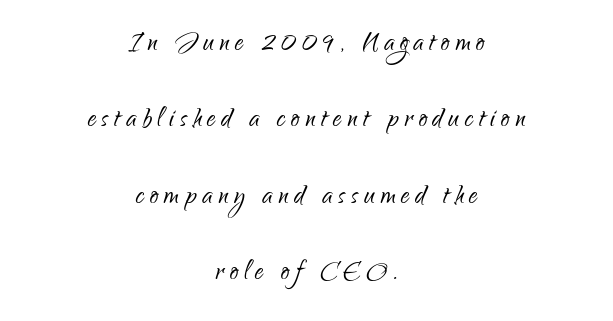
You can tell from the bare stems that sans-serif type was used. These lines stand farther apart than default settings would place them. The words here are not underlined. Which margin do the lines hug? Neither — every line sits in the middle.
